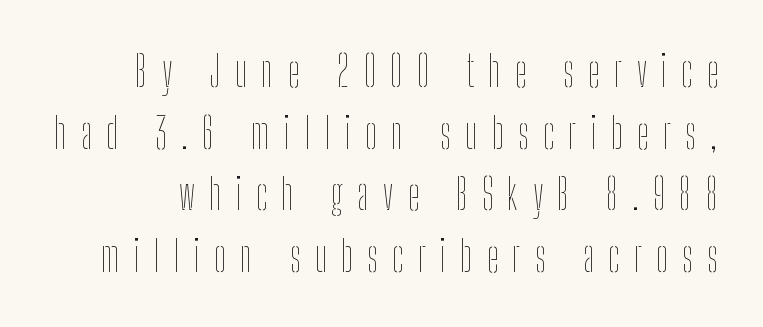
Students, note that the glyphs here are deliberately spaced far apart. The block of text has a typical density, with ordinary space between rows. No italicization has been applied; the sample stays upright. Each stroke keeps to a modest, everyday thickness or less.
